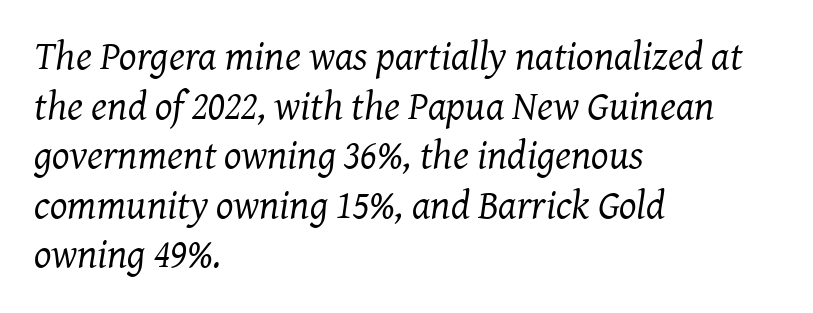
The gap between lines stays unmarked. Letterform terminals end in serifs throughout the passage. An italicized treatment has been applied to the whole sample. Looks like regular typesetting: each glyph gets only the width it needs. Is this a heavy cut? Hardly; it is regular or lighter. Each line starts at the same left margin while the right side varies.
